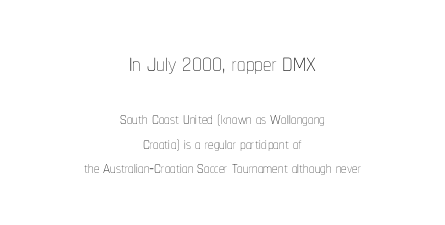
If you drew a line through each stem, it would be perfectly vertical. Nothing heavy about these letters — not bold at all. This layout puts the oversized block above and the modest block below. A typesetter would call this proportional, since set widths differ per character.
